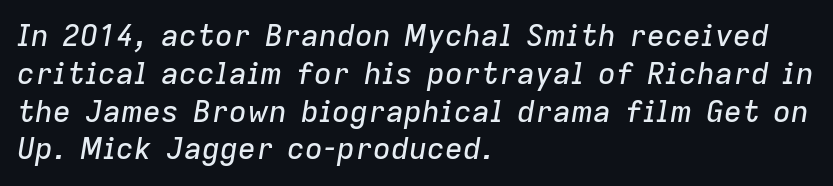
The image shows 30 px text type, italic (leaning right); set left-aligned, normal line spacing (1.26x), normal letter spacing, not underlined; low stroke contrast and a medium x-height.
